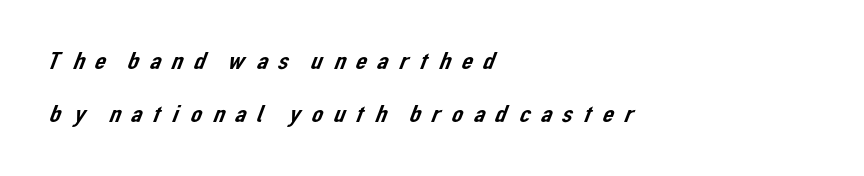
{"underline": "no", "align": "left", "line_spacing": "loose", "line_spacing_ratio": 2.11, "letter_spacing": "wide", "letter_spacing_em": 0.31, "glyph_px": 25}
